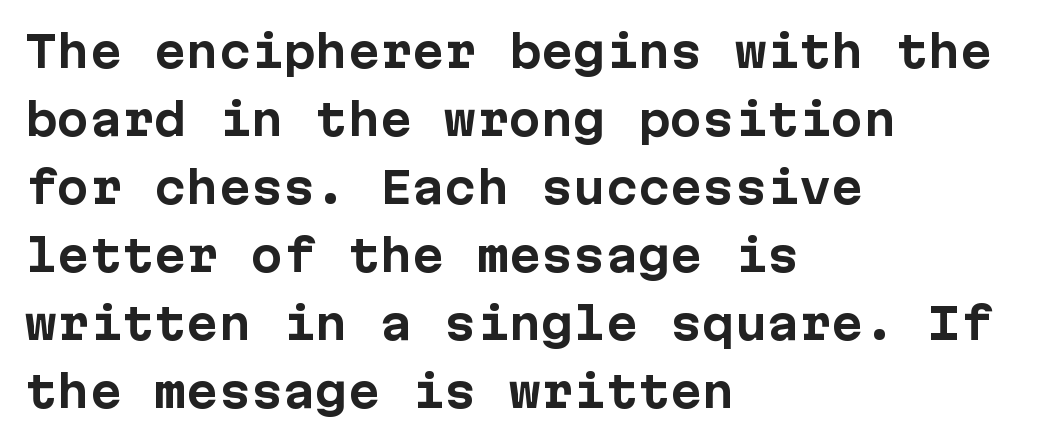
Look at the tracking — it's just the regular setting, nothing added. The text was rendered using a sans face with plain stroke endings. Decoration check: the copy has no underline. Line spacing here is normal. When letters stand straight like this, we call the style roman or upright.
